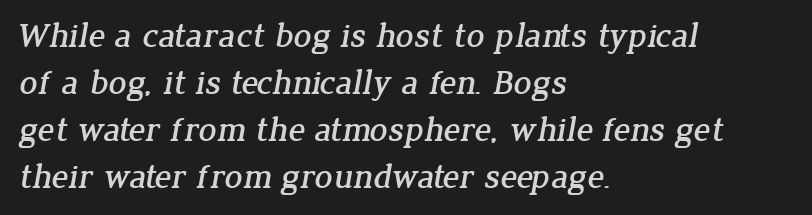
The image shows 35 px serif type; set left-aligned, normal line spacing (1.34x), normal letter spacing, not underlined; low stroke contrast and a medium x-height.
